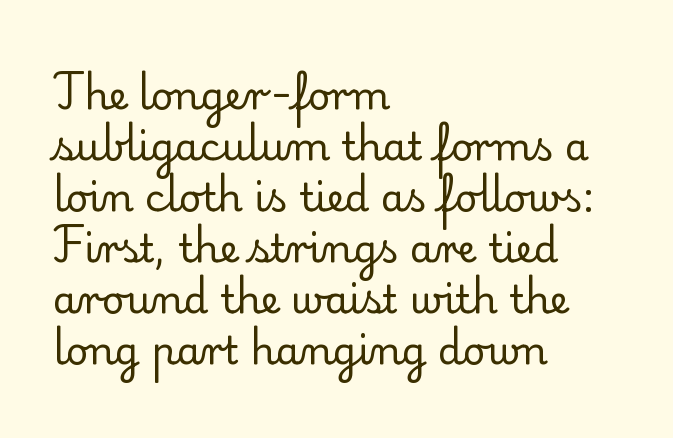
Is there any slant? The stems are plumb. Proportional: the letters do not fall into vertical columns. Heft: none added — not bold. Notice how descenders clear the ascenders below comfortably — that's standard leading. The letters carry serifs — small finishing strokes at the ends of their stems. Honestly, there is no underline to notice here at all.
